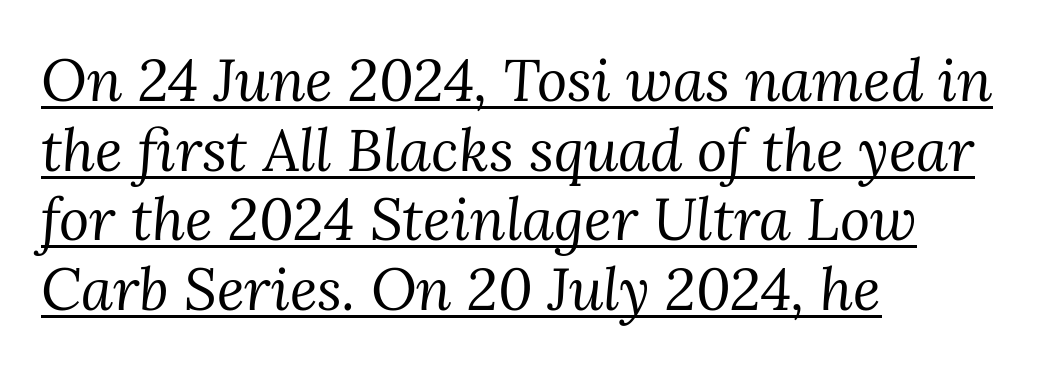
The image shows 58 px regular-weight serif type, italic (leaning right); set left-aligned, line spacing 1.2x, normal letter spacing, underlined; medium stroke contrast and a medium x-height.
